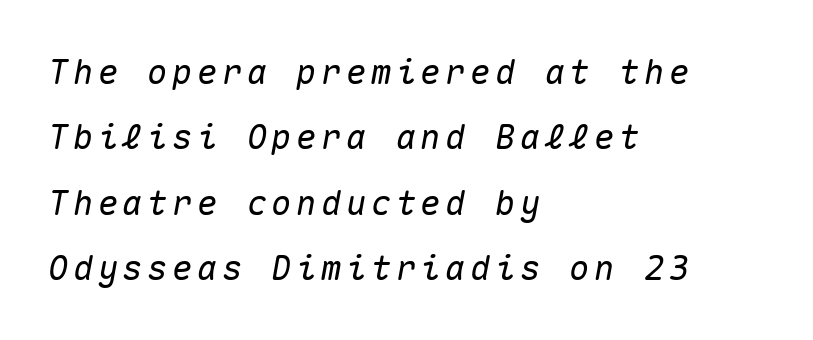
An italicized treatment has been applied to the whole sample. The paragraph has a hard left edge and a soft right edge. The letters march in equal steps, a hallmark of fixed-pitch type. Loosely led — the rows are spread out.
